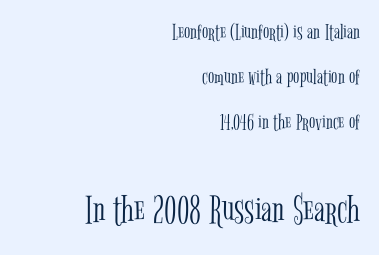
Q: Is the text bold? A: No.
Q: Is the text italic (slanted)? A: No, it is upright.
Q: Is the typeface a serif or a sans-serif typeface? A: Serif.
Q: Is the text underlined? A: No.
Q: How is the paragraph aligned? A: Right-aligned.
Q: Is the spacing between letters normal or unusually wide? A: Normal.
Q: Is the spacing between lines tight, normal or loose? A: Loose.
Q: Which block of text is set in a larger size, the first (top) or the second (bottom)? A: The second (bottom) one.
Q: Width (condensed, normal, or wide)? A: Condensed.
Q: Stroke contrast? A: Low.
Q: x-height? A: Medium.
Q: Monospaced? A: No.
